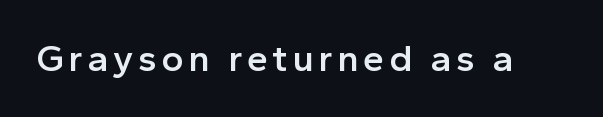
{"serif": "no", "italic": "no", "bold": "semi", "weight": "semibold", "width": "normal", "x_height": "medium", "monospaced": "no", "underline": "no", "glyph_px": 38}
